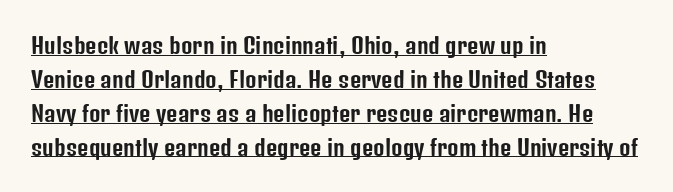
Every row of glyphs begins at an identical x-position on the left. Posture: straight, roman, zero tilt. Honestly, the row spacing looks completely unremarkable. A rule runs beneath these lines of type.
